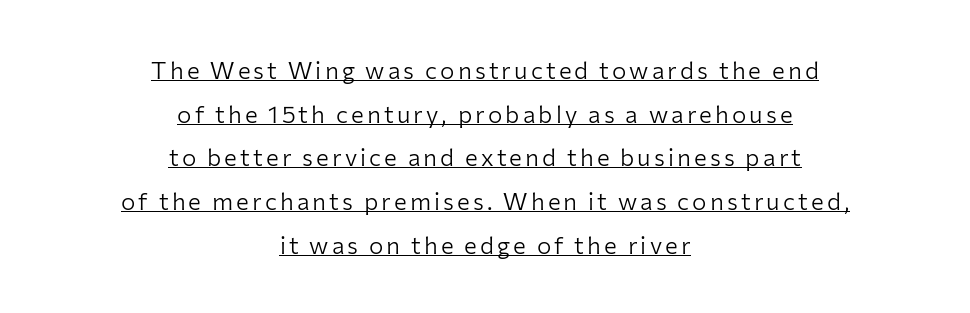
Q: Is the text bold? A: No.
Q: Is the text italic (slanted)? A: No, it is upright.
Q: Is the text underlined? A: Yes.
Q: How is the paragraph aligned? A: Centered.
